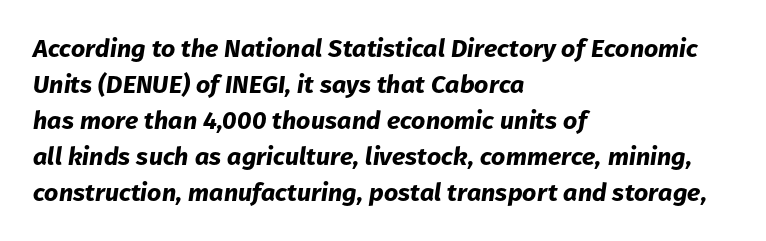
{"italic": "yes", "lean": "right", "slant_degrees": 8, "bold": "yes", "underline": "no", "align": "left", "line_spacing": "normal", "line_spacing_ratio": 1.44, "letter_spacing": "normal", "letter_spacing_em": 0.0, "glyph_px": 25}
